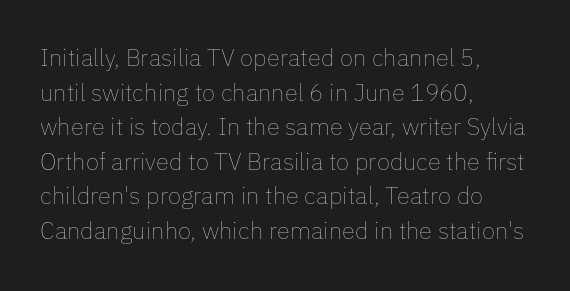
Q: Is the text bold? A: No.
Q: Is the text italic (slanted)? A: No, it is upright.
Q: Is the text underlined? A: No.
Q: How is the paragraph aligned? A: Left-aligned.
Q: Is the spacing between letters normal or unusually wide? A: Normal.
Q: Is the spacing between lines tight, normal or loose? A: Normal.
